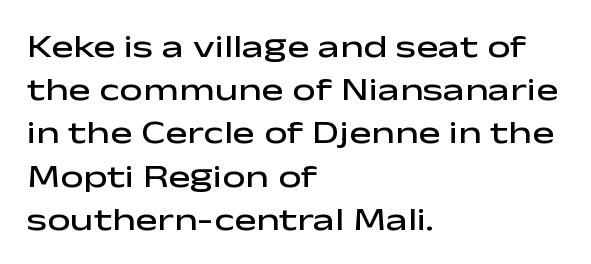
The rendering uses natural spacing where letterforms have individual widths. The letters carry no serifs — their stems end cleanly without finishing strokes. The block of text has a typical density, with ordinary space between rows. Typesetter's note: demi weight, one step under bold. Tall strokes in this sample are plumb rather than angled.
